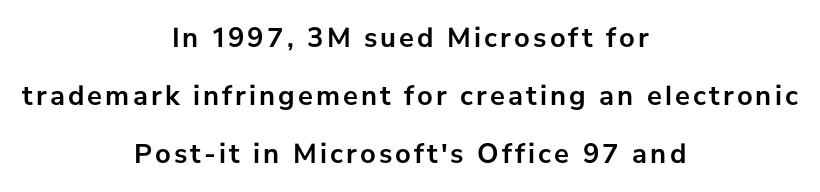
Is there much room between lines? Yes — plenty of vertical air separates them. Is this a fixed-width face? No — the glyphs have proportional, varying widths. The face used here is a sans, in the tradition of grotesques and geometrics. Every character sits straight up, as roman type does.
